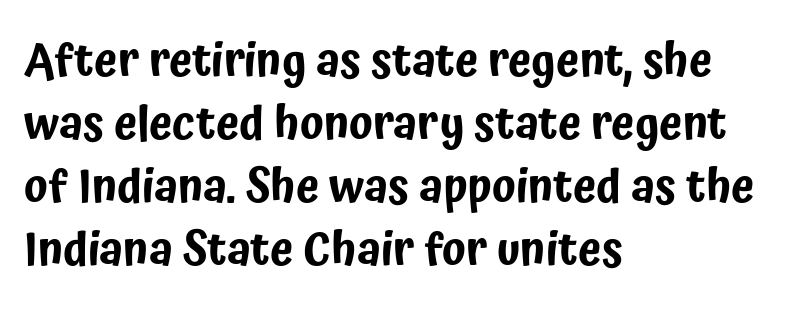
{"serif": "no", "italic": "no", "width": "condensed", "stroke_contrast": "low", "x_height": "medium", "monospaced": "no", "underline": "no", "align": "left", "line_spacing": "normal", "line_spacing_ratio": 1.34, "letter_spacing": "normal", "letter_spacing_em": 0.0, "glyph_px": 47}
